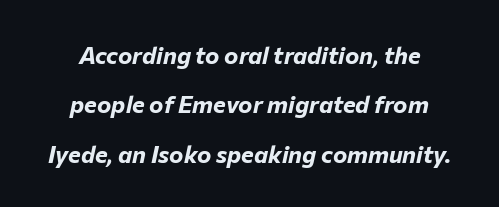
The letters sit at their default tracking, neither squeezed nor spread. The lettering tilts uniformly, giving the passage an italic look. The rendering uses a large line-height, opening up the rows. Summary of weight: heavy, a full bold.
